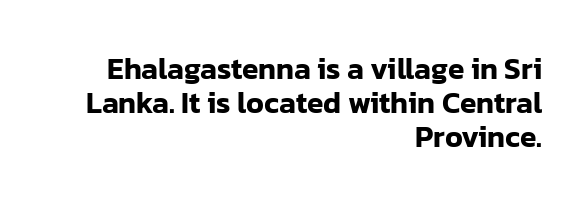
{"serif": "no", "italic": "no", "width": "normal", "stroke_contrast": "low", "x_height": "medium", "monospaced": "no", "underline": "no", "align": "right", "line_spacing": "tight", "line_spacing_ratio": 1.14, "letter_spacing": "normal", "letter_spacing_em": 0.0, "glyph_px": 30}
